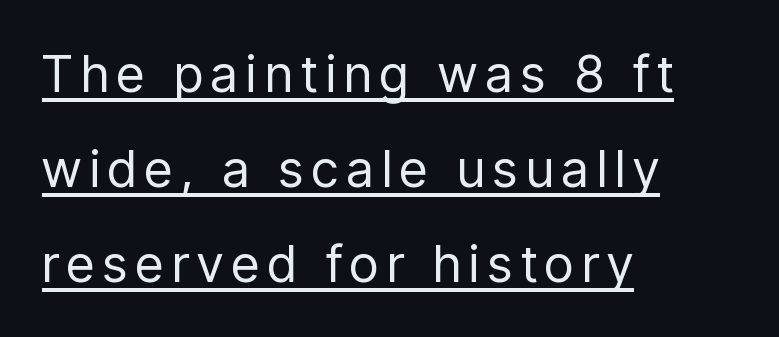
The image shows 51 px regular-weight, condensed sans-serif type, upright; set left-aligned, line spacing 1.86x, underlined; low stroke contrast and a medium x-height.
